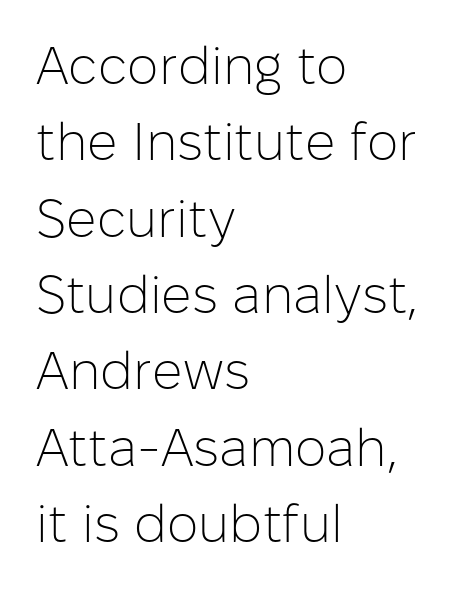
{"serif": "no", "italic": "no", "bold": "no", "weight": "light", "width": "normal", "stroke_contrast": "low", "x_height": "medium", "monospaced": "no", "underline": "no", "align": "left", "line_spacing": "normal", "line_spacing_ratio": 1.44, "letter_spacing": "normal", "letter_spacing_em": 0.0, "glyph_px": 53}
